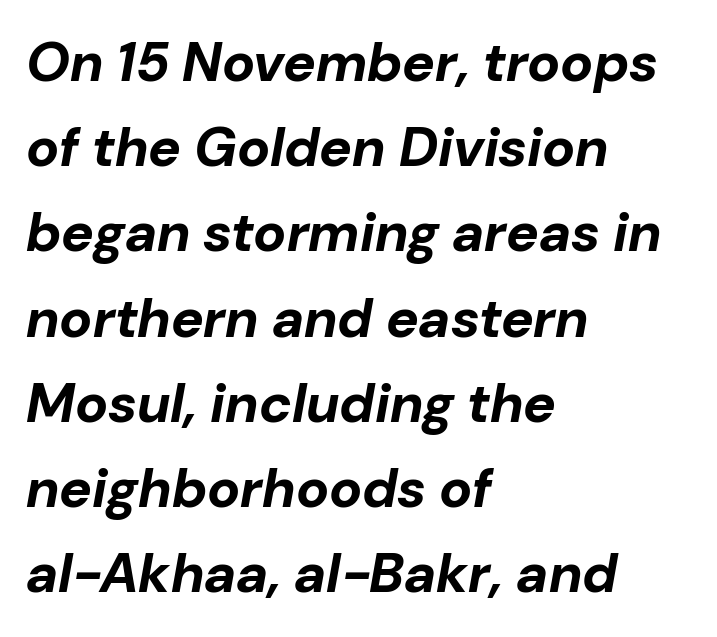
{"italic": "yes", "lean": "right", "slant_degrees": 10, "bold": "yes", "weight": "bold", "width": "normal", "stroke_contrast": "low", "x_height": "medium", "monospaced": "no", "underline": "no", "align": "left", "line_spacing": "normal", "line_spacing_ratio": 1.55, "letter_spacing": "normal", "letter_spacing_em": 0.0, "glyph_px": 55}
